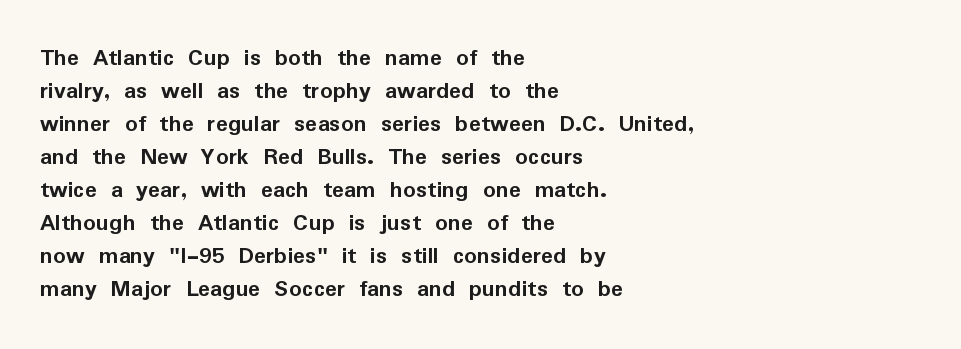
The image shows 25 px bold type, upright; set left-aligned, normal line spacing (1.32x), normal letter spacing, not underlined.
